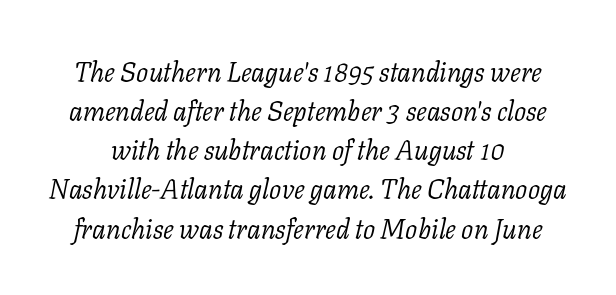
The strokes are not fattened; the text isn't bold. Students, observe: this is what conventionally led text looks like. Here the glyphs are tracked normally, forming tight word shapes. Quick note: underline off.
